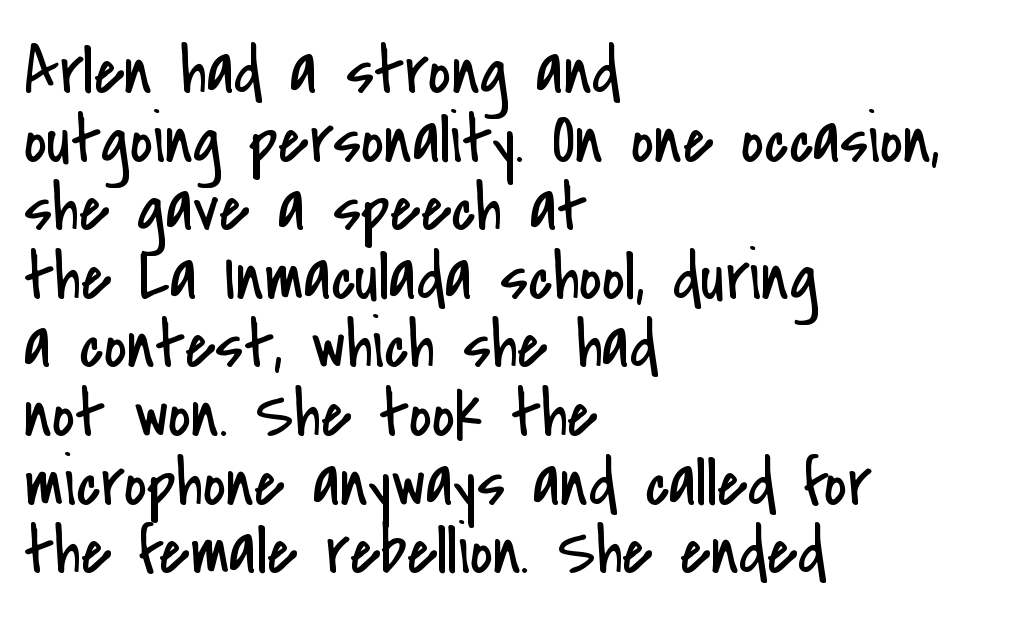
The space directly below the letters is spotless. Varying glyph widths throughout — classic text-font behaviour. The lettering stays uniformly vertical, giving the passage a roman look. Heaviness? Minimal to ordinary, like unemphasized prose. Every row of glyphs begins at an identical x-position on the left.
